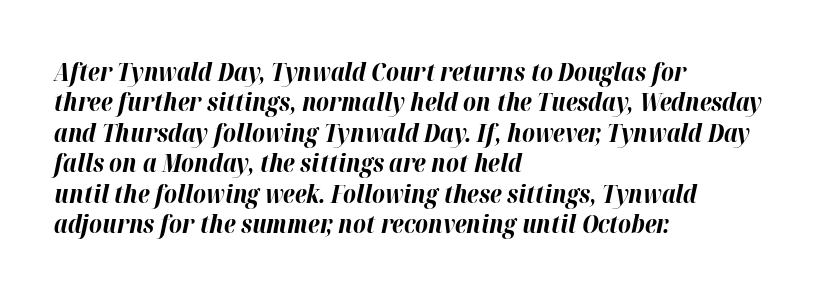
Q: Is the text bold? A: Yes.
Q: Is the text italic (slanted)? A: Yes, it leans right by about 12 degrees.
Q: Is the text underlined? A: No.
Q: How is the paragraph aligned? A: Left-aligned.
Q: Is the spacing between letters normal or unusually wide? A: Normal.
